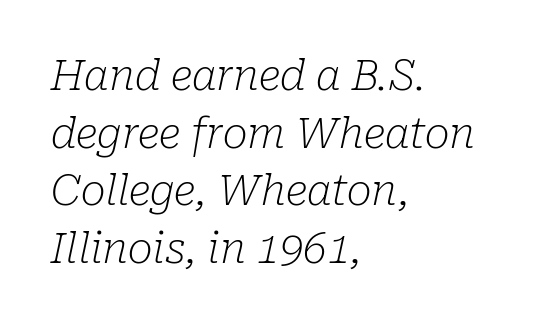
Compared with typical body copy, the letter spacing here is the same. Classification — serif. A typesetter would call this leading conventional body-copy spacing. Casual observation: everything's shoved over to the left. Ink coverage per letter is moderate at most.
